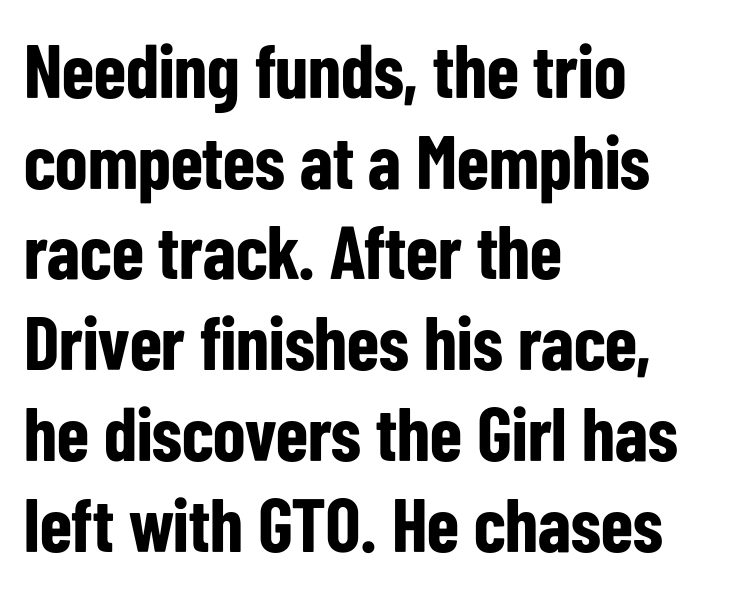
The image shows 75 px bold, condensed sans-serif type, upright; set left-aligned, line spacing 1.21x, normal letter spacing, not underlined; low stroke contrast and a medium x-height.
